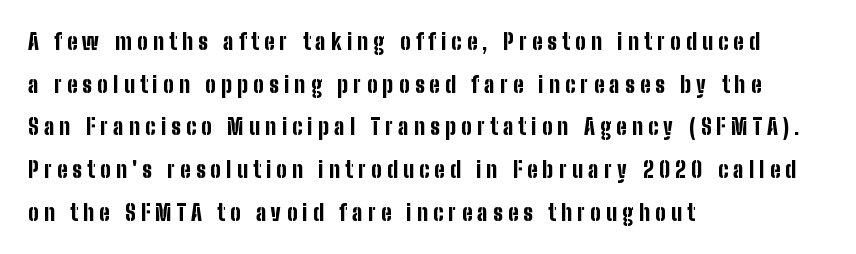
Typesetter's note: full bold, strokes at maximum text heaviness. Any mark beneath the type? The region is blank. What stands out about the letter spacing? Its width — letters are far apart. A great deal of white space separates one row of letters from the next. Does the copy run flush right? No — it runs flush left. You can tell it's not italic because the verticals are truly vertical.
